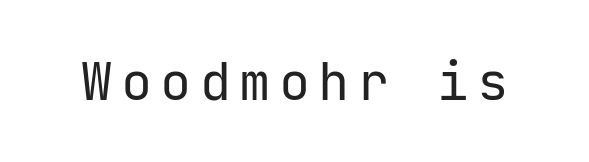
The image shows 52 px regular-weight sans-serif type, upright; set not underlined; low stroke contrast and a medium x-height.
